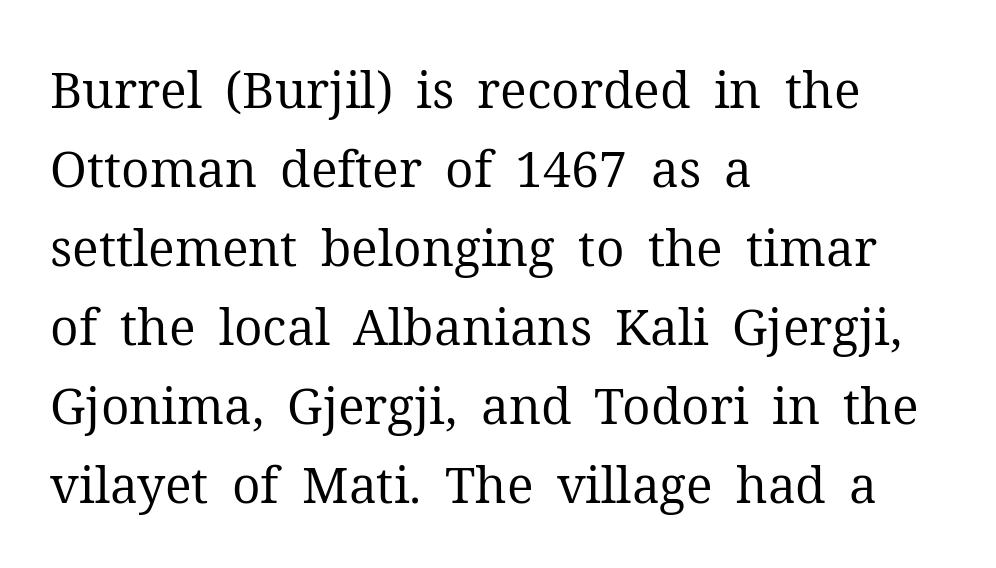
This is serif lettering, the kind often seen in printed books. Is there much room between lines? A standard amount, neither cramped nor airy. Between one letter and the next there's only the usual sliver of space. Words float on clear page, feet unadorned. Typeset ragged right — the left edge is the straight one.
